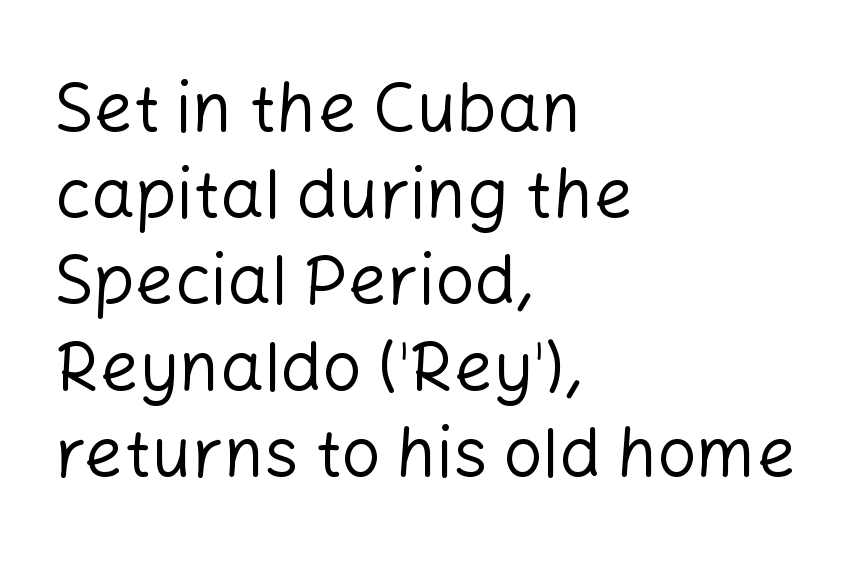
Q: Is the text bold? A: No.
Q: Is the text italic (slanted)? A: No, it is upright.
Q: Is the typeface a serif or a sans-serif typeface? A: Sans-serif.
Q: Is the text underlined? A: No.
Q: How is the paragraph aligned? A: Left-aligned.
Q: Is the spacing between letters normal or unusually wide? A: Normal.
Q: Is the spacing between lines tight, normal or loose? A: Normal.
Q: Width (condensed, normal, or wide)? A: Normal.
Q: Stroke contrast? A: Low.
Q: x-height? A: Medium.
Q: Monospaced? A: No.
